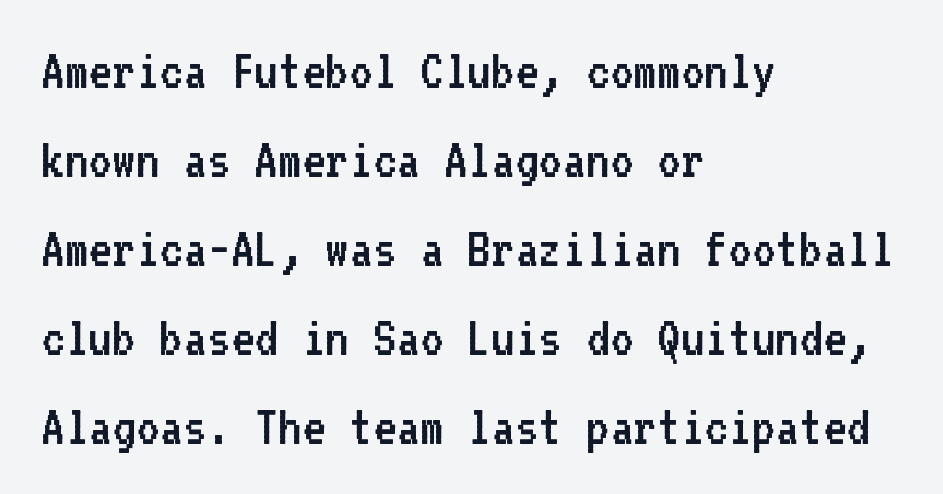
The image shows 57 px regular-weight sans-serif type, upright, monospaced; set left-aligned, normal line spacing (1.56x), normal letter spacing, not underlined; low stroke contrast and a medium x-height.
